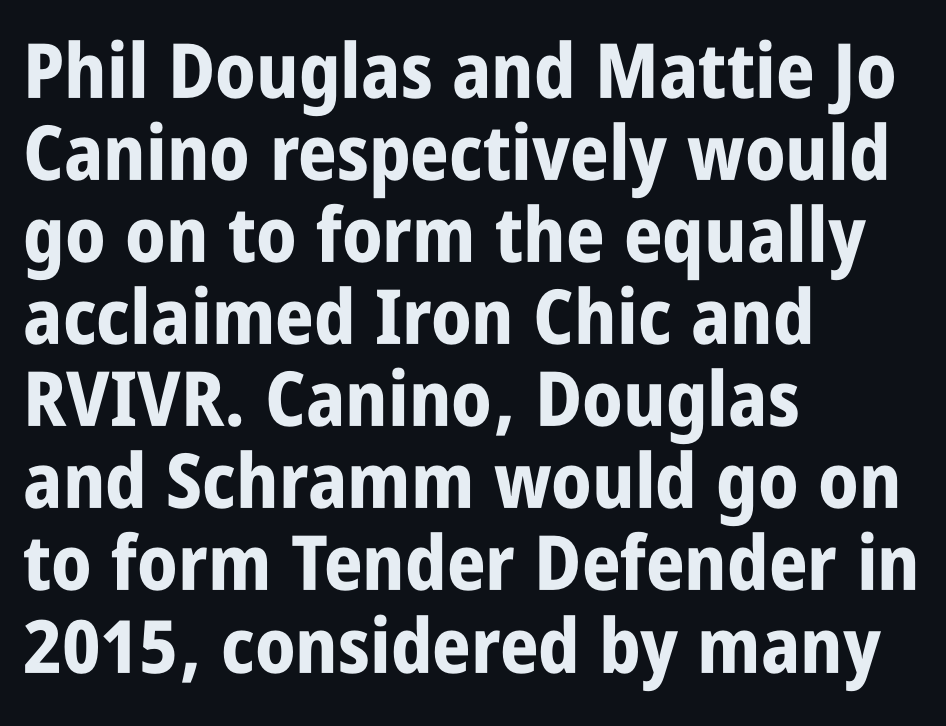
The image shows 76 px bold, condensed sans-serif type, upright; set left-aligned, tight line spacing (1.08x), normal letter spacing, not underlined; low stroke contrast and a large x-height.
